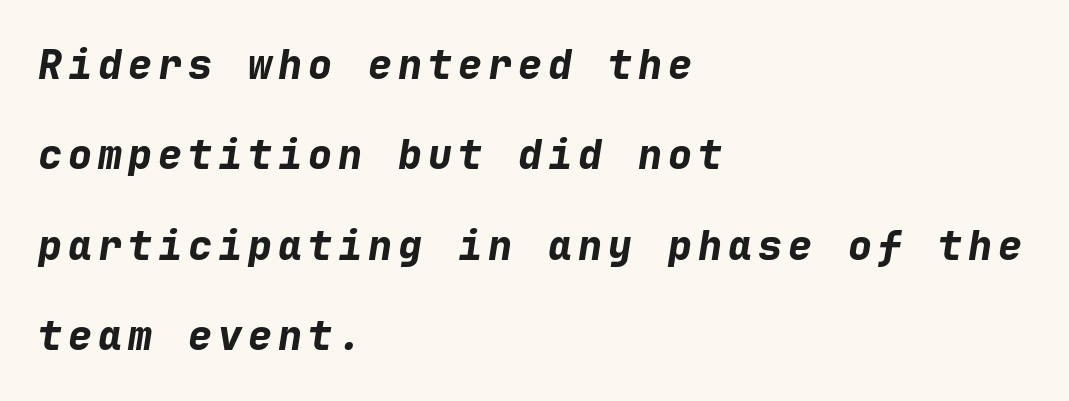
The image shows 40 px bold type, italic (leaning right), monospaced; set left-aligned, loose line spacing (2.26x), not underlined; low stroke contrast and a medium x-height.
